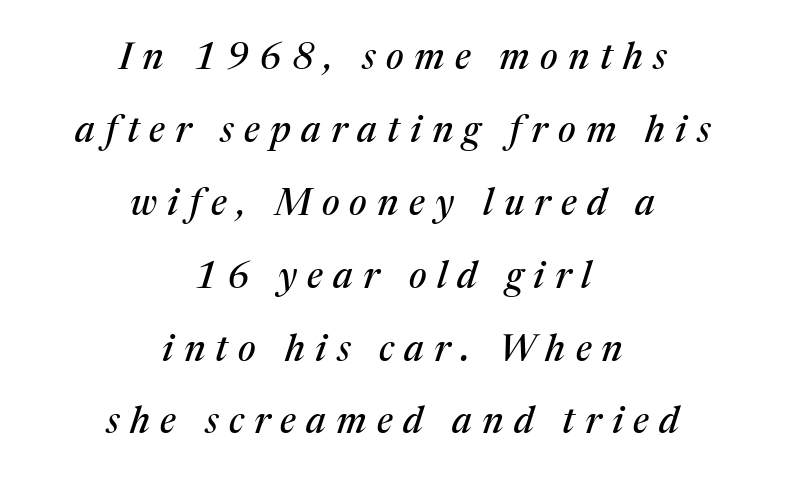
The image shows 37 px serif type, italic (leaning right); set centered, loose line spacing (1.97x), unusually wide letter spacing (+0.28 em), not underlined; medium stroke contrast and a medium x-height.
